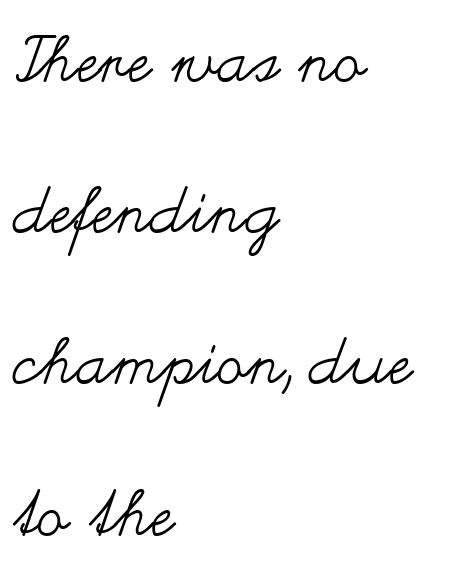
A typesetter would call this zero additional tracking. The rendering uses natural spacing where letterforms have individual widths. Anything drawn beneath the words? Only blank space. A typesetter would call this leading open, well beyond the default. Visually the block forms a straight wall on the left and a jagged coastline on the right.
